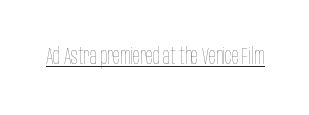
The image shows 23 px text type, upright; set normal letter spacing, underlined.
